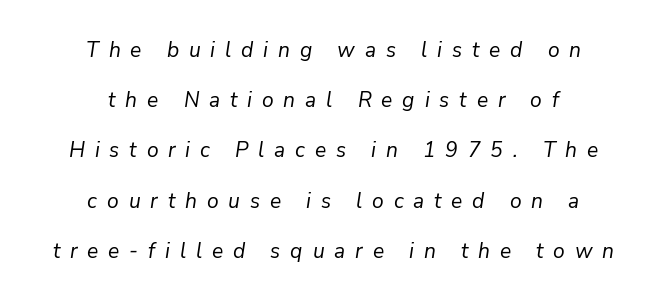
{"italic": "yes", "lean": "right", "slant_degrees": 9, "bold": "no", "underline": "no", "align": "center", "line_spacing": "loose", "line_spacing_ratio": 2.39, "letter_spacing": "wide", "letter_spacing_em": 0.47, "glyph_px": 21}
